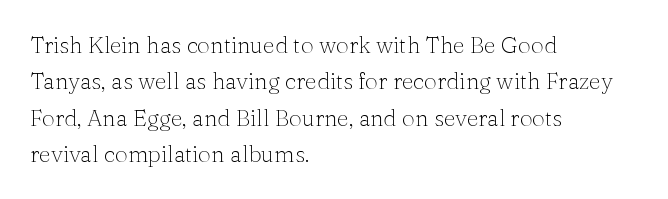
Q: Is the text bold? A: No.
Q: Is the text italic (slanted)? A: No, it is upright.
Q: Is the text underlined? A: No.
Q: How is the paragraph aligned? A: Left-aligned.
Q: Is the spacing between letters normal or unusually wide? A: Normal.
Q: Is the spacing between lines tight, normal or loose? A: Normal.
